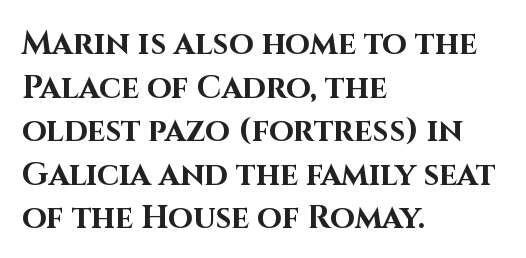
Q: Is the text bold? A: Yes.
Q: Is the text italic (slanted)? A: No, it is upright.
Q: Is the typeface a serif or a sans-serif typeface? A: Sans-serif.
Q: Is the text underlined? A: No.
Q: How is the paragraph aligned? A: Left-aligned.
Q: Is the spacing between letters normal or unusually wide? A: Normal.
Q: Is the spacing between lines tight, normal or loose? A: Normal.
Q: Width (condensed, normal, or wide)? A: Normal.
Q: Stroke contrast? A: High.
Q: x-height? A: Large.
Q: Monospaced? A: No.
